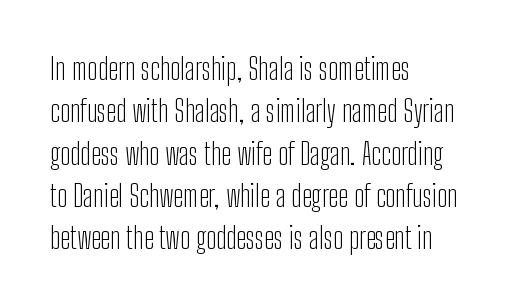
Decoration check: the copy has no underline. It's the straight-up-and-down kind of type. The font sits on the lighter half of the weight spectrum, regular included. A normal amount of white space separates one row of letters from the next. The text block is weighted toward the left margin, trailing off unevenly rightward.
